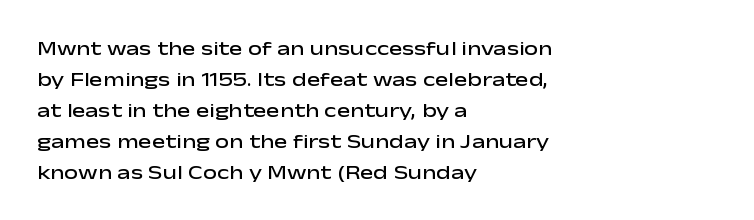
The image shows 20 px text type, upright; set left-aligned, normal line spacing (1.55x), normal letter spacing, not underlined.
